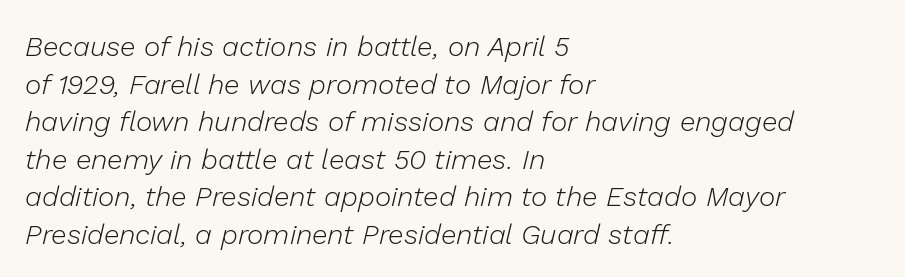
{"italic": "yes", "lean": "right", "slant_degrees": 13, "bold": "no", "weight": "light", "width": "normal", "stroke_contrast": "low", "x_height": "medium", "monospaced": "no", "underline": "no", "align": "left", "line_spacing": "normal", "line_spacing_ratio": 1.34, "letter_spacing": "normal", "letter_spacing_em": 0.0, "glyph_px": 28}
